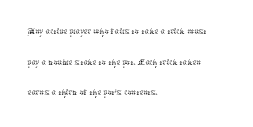
The strip under each line holds only bare page. The lines in this sample share a left origin and differ only in where they stop. The block of text has a typical density, with ordinary space between rows. A typesetter would call this zero additional tracking. Each stroke keeps to a modest, everyday thickness or less. Style check: upright.
